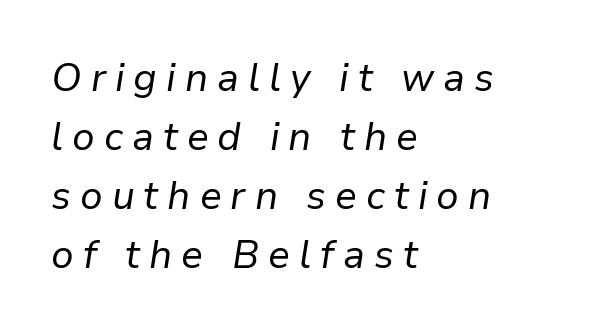
{"italic": "yes", "lean": "right", "slant_degrees": 9, "bold": "no", "weight": "regular", "width": "normal", "stroke_contrast": "low", "x_height": "medium", "monospaced": "no", "underline": "no", "align": "left", "line_spacing": "normal", "line_spacing_ratio": 1.51, "letter_spacing": "wide", "letter_spacing_em": 0.23, "glyph_px": 39}
